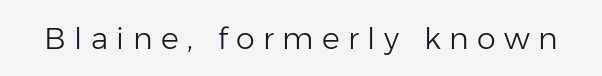
The image shows 30 px light sans-serif type, upright; set unusually wide letter spacing (+0.28 em), not underlined; low stroke contrast and a medium x-height.
